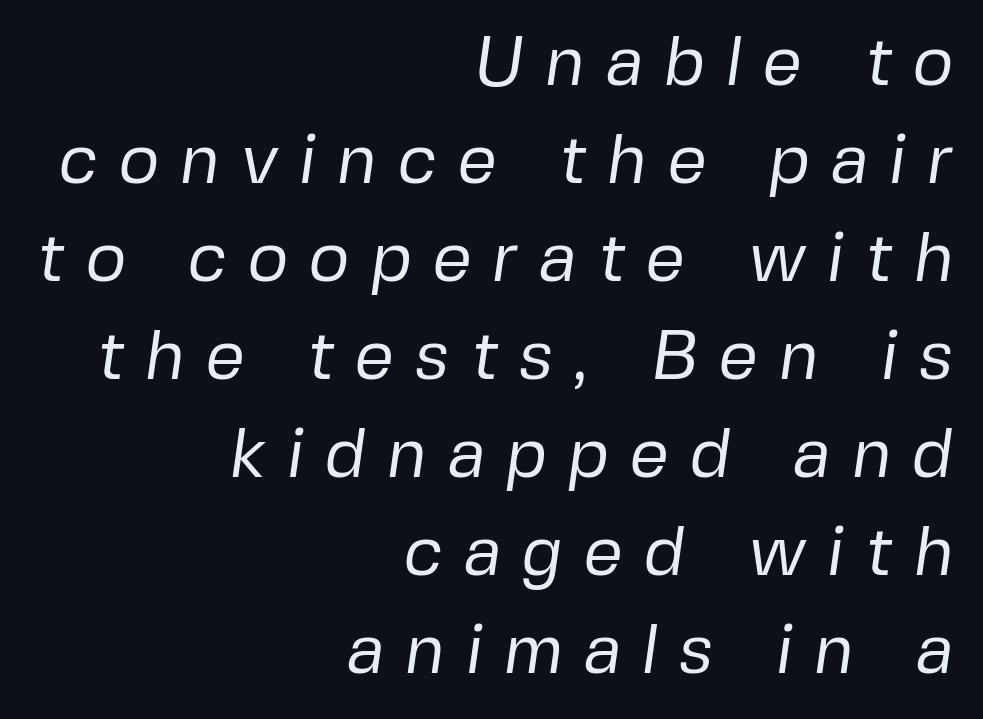
Q: Is the text bold? A: No.
Q: Is the typeface a serif or a sans-serif typeface? A: Sans-serif.
Q: Is the text underlined? A: No.
Q: How is the paragraph aligned? A: Right-aligned.
Q: Is the spacing between letters normal or unusually wide? A: Unusually wide.
Q: Is the spacing between lines tight, normal or loose? A: Normal.
Q: Width (condensed, normal, or wide)? A: Normal.
Q: Stroke contrast? A: Low.
Q: x-height? A: Medium.
Q: Monospaced? A: No.
